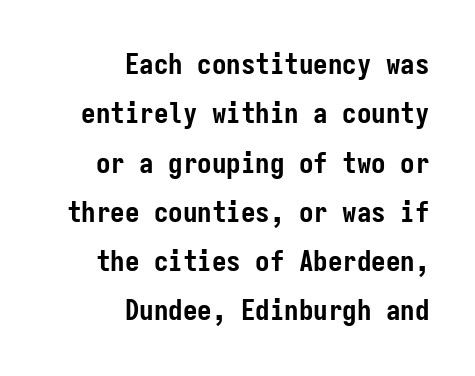
Designer's note — italics off, roman on. This sample uses plain, unmodified letter spacing. The strokes are fattened all the way to bold. Leading: standard.
